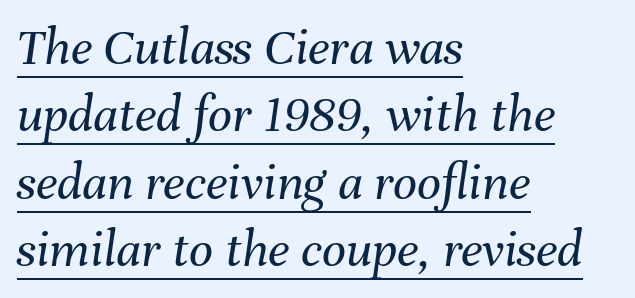
Q: Is the text bold? A: No.
Q: Is the text italic (slanted)? A: Yes, it leans right by about 8 degrees.
Q: Is the text underlined? A: Yes.
Q: How is the paragraph aligned? A: Left-aligned.
Q: Is the spacing between letters normal or unusually wide? A: Normal.
Q: Is the spacing between lines tight, normal or loose? A: Normal.
Q: Width (condensed, normal, or wide)? A: Normal.
Q: Stroke contrast? A: Medium.
Q: x-height? A: Medium.
Q: Monospaced? A: No.
